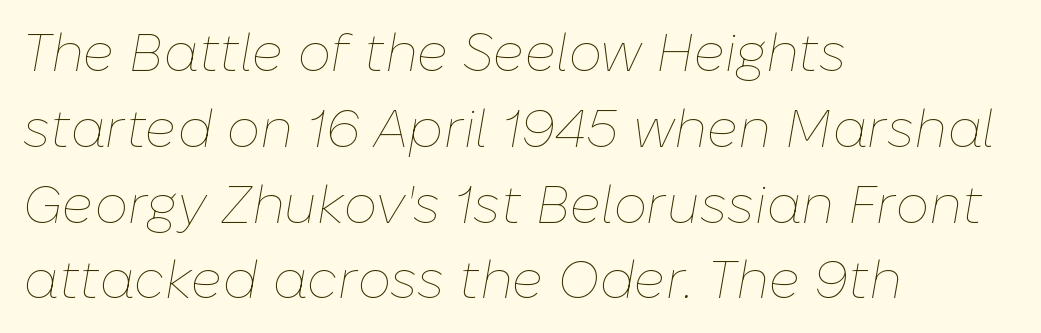
The passage shown leans; its letterforms are oblique. Is the block centered? No — it sits flush against the left margin. Proportional: the letters do not fall into vertical columns. Notice how descenders clear the ascenders below comfortably — that's standard leading. Tracking here is standard; glyphs follow each other at the usual distance.
